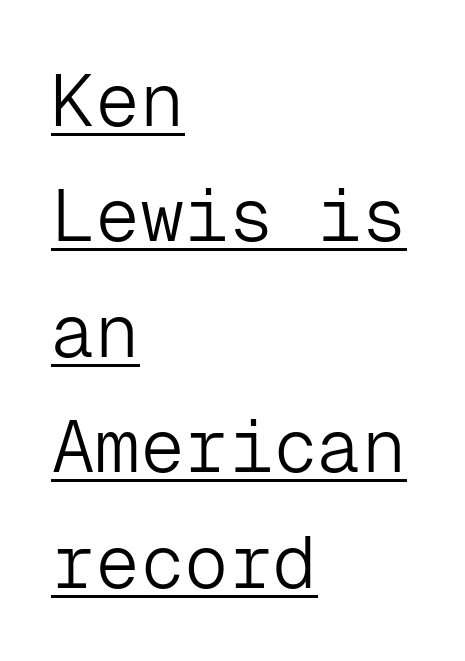
Q: Is the text bold? A: No.
Q: Is the text italic (slanted)? A: No, it is upright.
Q: Is the typeface a serif or a sans-serif typeface? A: Sans-serif.
Q: Is the text underlined? A: Yes.
Q: How is the paragraph aligned? A: Left-aligned.
Q: Is the spacing between letters normal or unusually wide? A: Normal.
Q: Is the spacing between lines tight, normal or loose? A: Normal.
Q: Width (condensed, normal, or wide)? A: Normal.
Q: Stroke contrast? A: Low.
Q: x-height? A: Medium.
Q: Monospaced? A: Yes.
